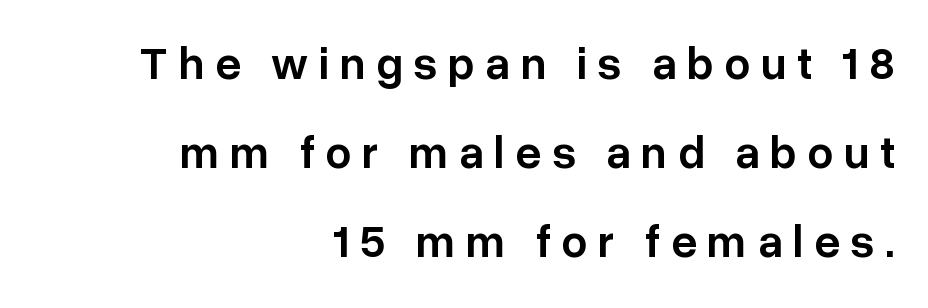
{"serif": "no", "italic": "no", "bold": "semi", "weight": "semibold", "width": "normal", "stroke_contrast": "low", "x_height": "medium", "monospaced": "no", "underline": "no", "align": "right", "line_spacing": "loose", "line_spacing_ratio": 1.94, "letter_spacing": "wide", "letter_spacing_em": 0.23, "glyph_px": 46}
